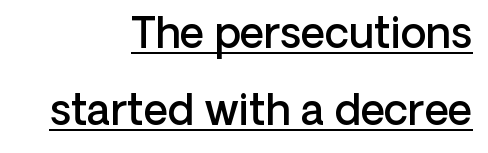
Posture: upright roman. Proportional: the letters do not fall into vertical columns. Leftover space on each line is placed entirely before the opening word. Glance below the letters and you will spot a drawn line. The passage shown has conventional tracking throughout.
